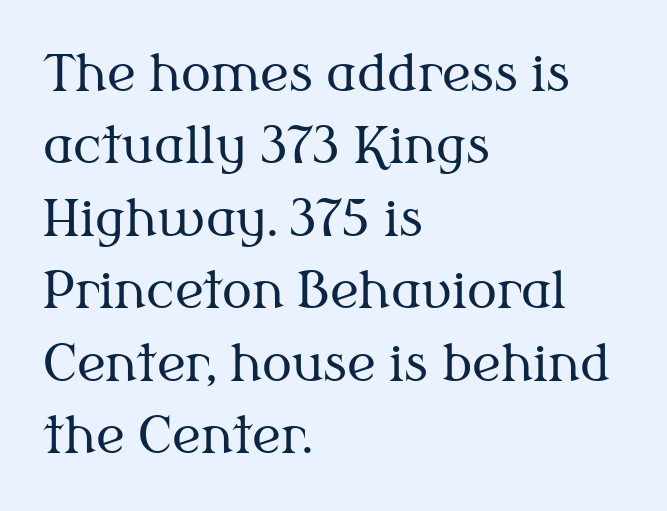
Q: Is the text bold? A: No.
Q: Is the text italic (slanted)? A: No, it is upright.
Q: Is the typeface a serif or a sans-serif typeface? A: Serif.
Q: Is the text underlined? A: No.
Q: How is the paragraph aligned? A: Left-aligned.
Q: Is the spacing between letters normal or unusually wide? A: Normal.
Q: Is the spacing between lines tight, normal or loose? A: Normal.
Q: Width (condensed, normal, or wide)? A: Normal.
Q: Stroke contrast? A: Medium.
Q: x-height? A: Medium.
Q: Monospaced? A: No.
